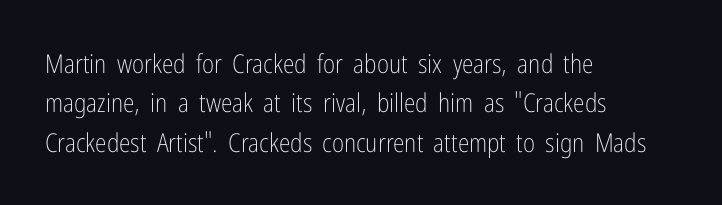
The image shows 26 px text type, upright; set left-aligned, normal line spacing (1.51x), normal letter spacing, not underlined.
